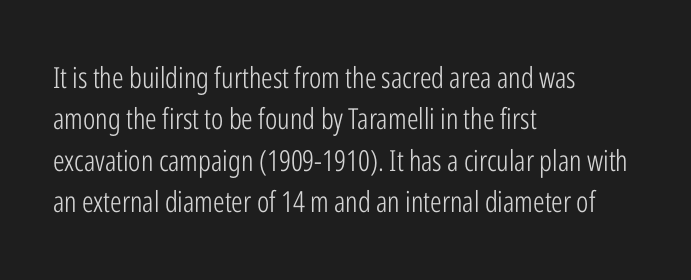
Looks like regular typesetting: each glyph gets only the width it needs. One glance says typical: line gaps are just what's usual. The paragraph has a hard left edge and a soft right edge. Posture: upright roman. Weight: regular or lighter.
